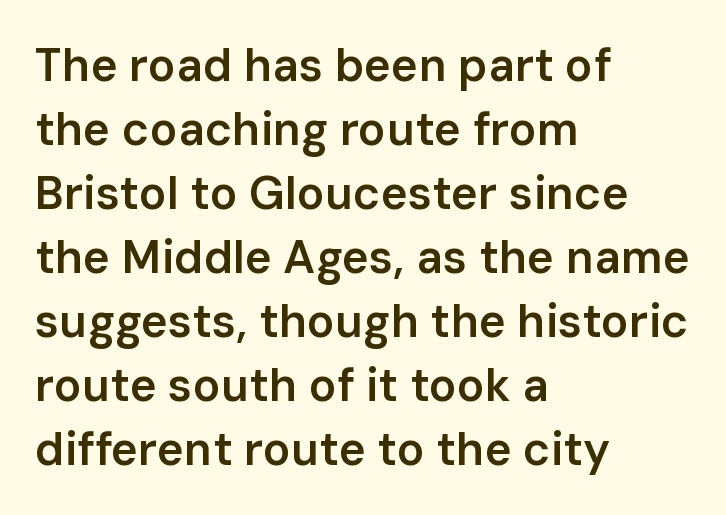
The image shows 46 px semibold sans-serif type, upright; set left-aligned, normal line spacing (1.39x), normal letter spacing, not underlined; low stroke contrast and a medium x-height.
